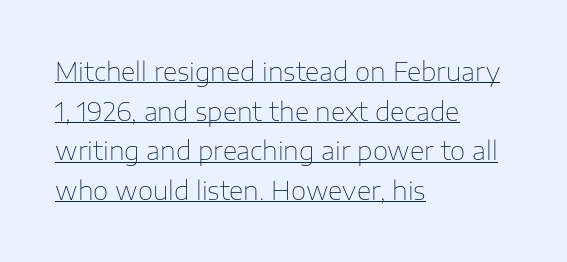
Teacher's note: observe the even left margin — that is flush-left alignment. Notice how a bar underscores the lettering throughout. Is there any slant? The stems are plumb. The rendering keeps characters at their native spacing. If you measured baseline to baseline, you'd find a middling distance.
